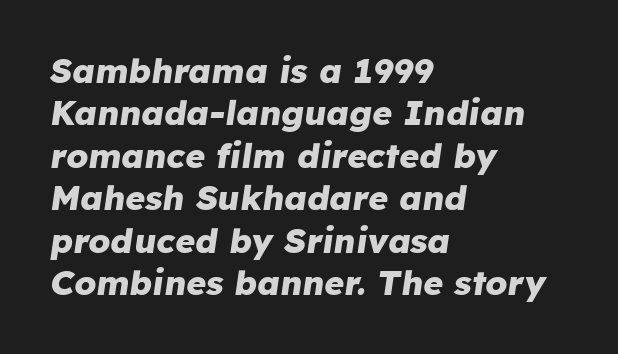
Q: Is the text bold? A: Yes.
Q: Is the text italic (slanted)? A: Yes, it leans right by about 8 degrees.
Q: Is the text underlined? A: No.
Q: How is the paragraph aligned? A: Left-aligned.
Q: Is the spacing between letters normal or unusually wide? A: Normal.
Q: Is the spacing between lines tight, normal or loose? A: Normal.
Q: Width (condensed, normal, or wide)? A: Normal.
Q: Stroke contrast? A: Low.
Q: x-height? A: Medium.
Q: Monospaced? A: No.
